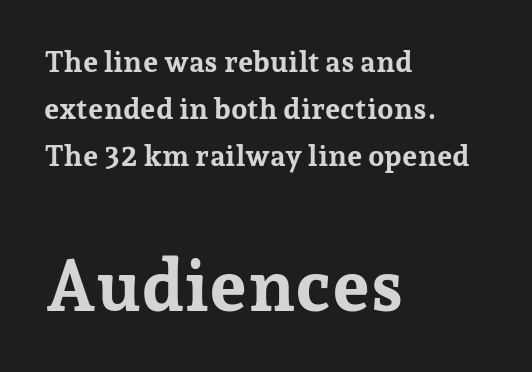
Q: Is the text bold? A: Yes.
Q: Is the text italic (slanted)? A: No, it is upright.
Q: Is the typeface a serif or a sans-serif typeface? A: Serif.
Q: Is the text underlined? A: No.
Q: How is the paragraph aligned? A: Left-aligned.
Q: Is the spacing between letters normal or unusually wide? A: Normal.
Q: Is the spacing between lines tight, normal or loose? A: Normal.
Q: Which block of text is set in a larger size, the first (top) or the second (bottom)? A: The second (bottom) one.
Q: Width (condensed, normal, or wide)? A: Normal.
Q: Stroke contrast? A: Low.
Q: x-height? A: Medium.
Q: Monospaced? A: No.
